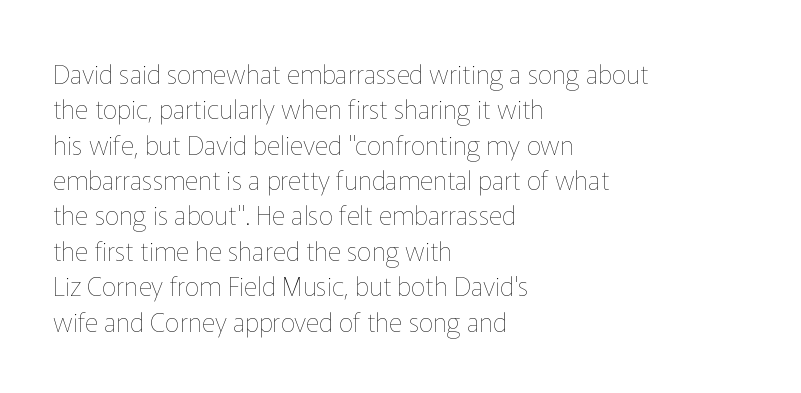
Q: Is the text bold? A: No.
Q: Is the text italic (slanted)? A: No, it is upright.
Q: Is the text underlined? A: No.
Q: How is the paragraph aligned? A: Left-aligned.
Q: Is the spacing between letters normal or unusually wide? A: Normal.
Q: Is the spacing between lines tight, normal or loose? A: Normal.
